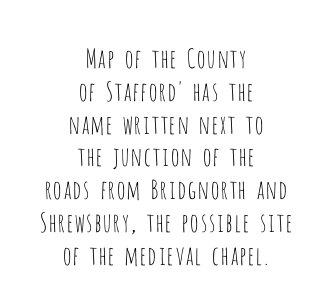
Compared with typical paragraphs, the rows here are spaced about the same. A bare baseline throughout the passage. Inter-character spacing is left at the font's built-in metrics. Caption: face not bold, strokes unweighted. No italicization has been applied; the sample stays upright. This rendering uses center alignment, leaving both contours irregular but symmetric.
